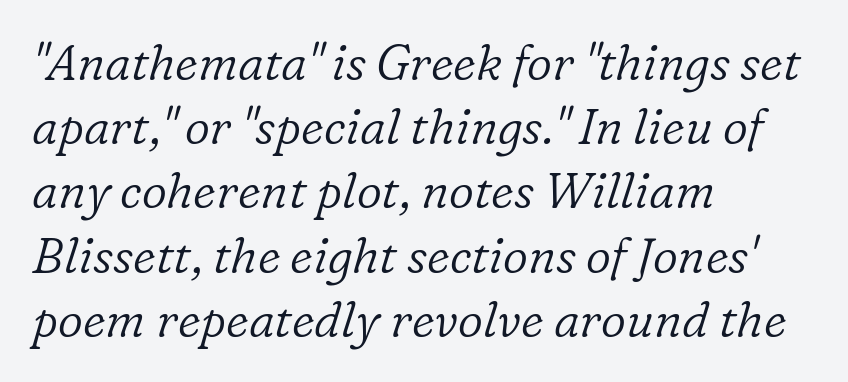
The image shows 49 px light serif type, italic (leaning right); set left-aligned, normal line spacing (1.31x), normal letter spacing, not underlined; low stroke contrast and a medium x-height.
